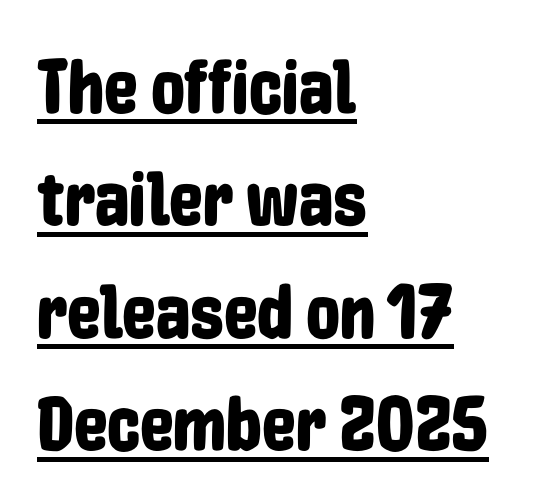
Glance below the letters and you will spot a drawn line. Ordinary non-slanted type is in use. Regarding leading, the lines here are spaced in the standard way. Varying glyph widths throughout — classic text-font behaviour.
